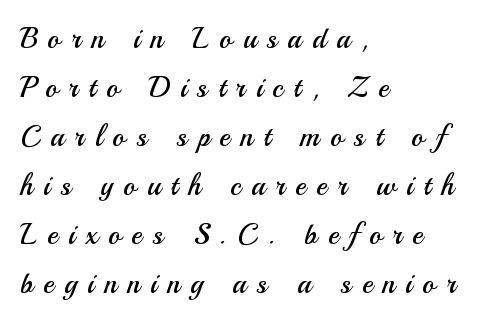
Q: Is the text bold? A: No.
Q: Is the text italic (slanted)? A: Yes.
Q: Is the typeface a serif or a sans-serif typeface? A: Sans-serif.
Q: Is the text underlined? A: No.
Q: How is the paragraph aligned? A: Left-aligned.
Q: Is the spacing between letters normal or unusually wide? A: Unusually wide.
Q: Is the spacing between lines tight, normal or loose? A: Normal.
Q: Width (condensed, normal, or wide)? A: Normal.
Q: Stroke contrast? A: Medium.
Q: x-height? A: Small.
Q: Monospaced? A: No.
